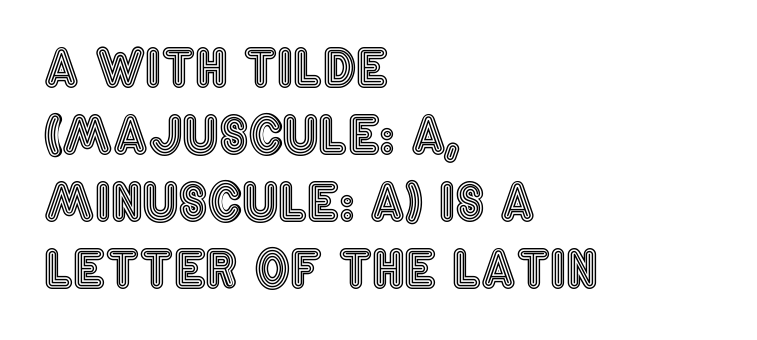
The image shows 50 px condensed type, upright; set left-aligned, normal line spacing (1.34x), normal letter spacing, not underlined; a large x-height.
